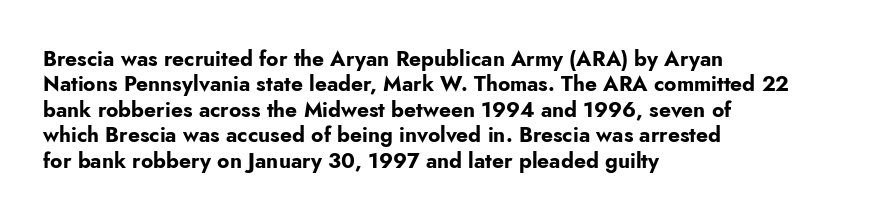
{"italic": "no", "bold": "yes", "underline": "no", "align": "left", "line_spacing_ratio": 1.21, "letter_spacing": "normal", "letter_spacing_em": 0.0, "glyph_px": 21}
